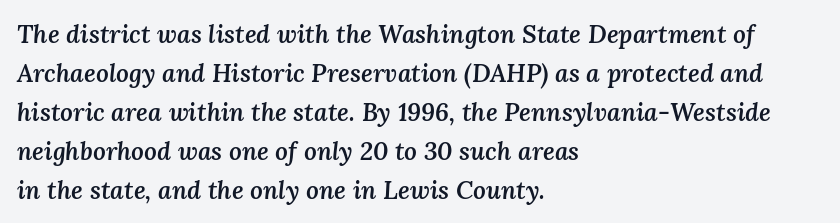
{"italic": "yes", "lean": "right", "slant_degrees": 3, "bold": "semi", "underline": "no", "align": "left", "line_spacing": "normal", "line_spacing_ratio": 1.56, "letter_spacing": "normal", "letter_spacing_em": 0.0, "glyph_px": 25}
